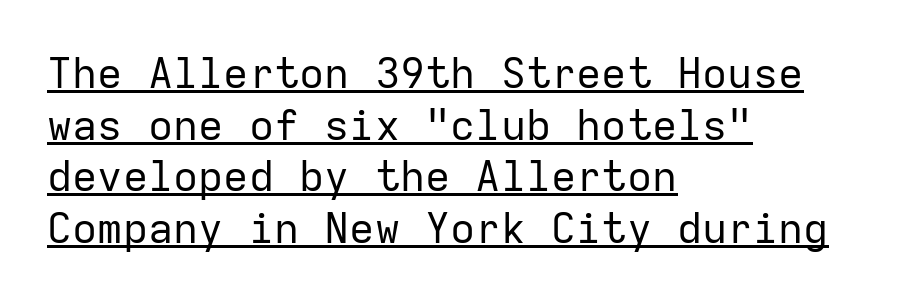
The image shows 42 px regular-weight sans-serif type, upright, monospaced; set left-aligned, line spacing 1.23x, normal letter spacing, underlined; low stroke contrast and a medium x-height.
